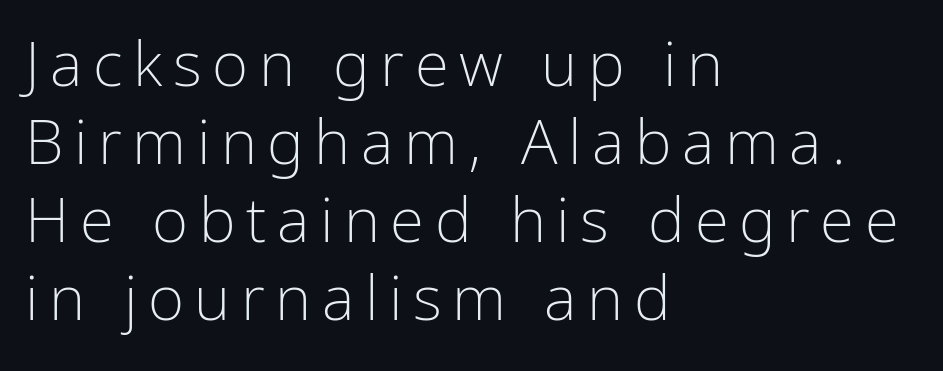
The image shows 62 px light, condensed sans-serif type, upright; set left-aligned, normal line spacing (1.26x), not underlined; low stroke contrast and a medium x-height.
